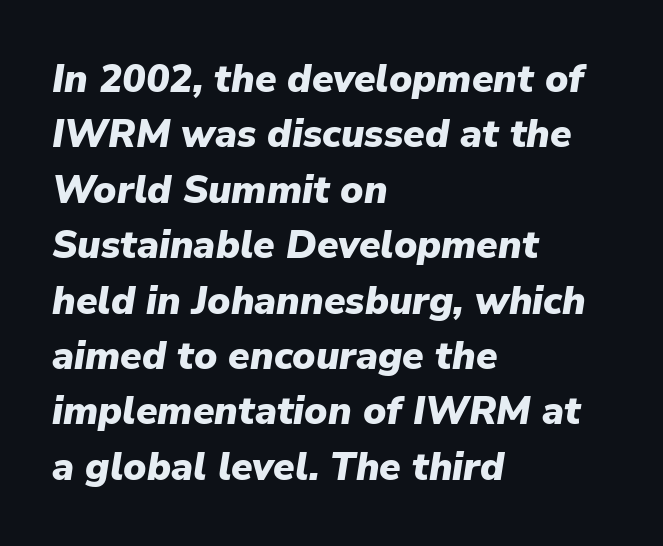
How heavy is the stroke? Heavy — this is a bold. Spacing between characters is what you'd get straight out of the box. These lines stack with their left ends in a neat column. The rendering uses natural spacing where letterforms have individual widths.
